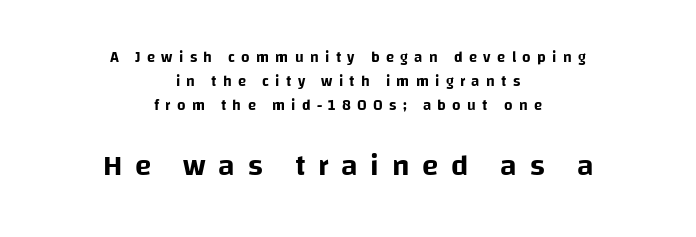
Note the varied advance widths — an 'i' is clearly narrower than an 'm'. Normally led — the rows are evenly, conventionally spaced. Descender tails drop into unmarked territory. Here the second block reads like a headline and the first like body copy. The lettering holds an erect, upright posture throughout. If you folded the block vertically in half, each line would mirror itself in length.
